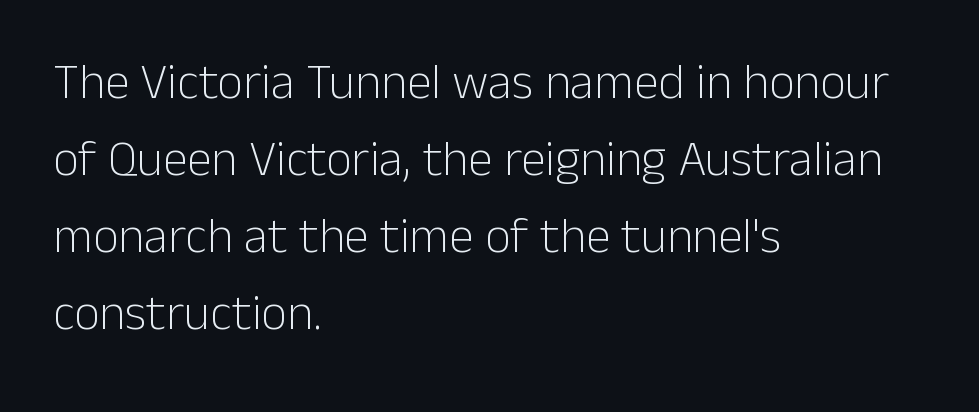
The image shows 50 px light sans-serif type, upright; set left-aligned, normal line spacing (1.54x), normal letter spacing, not underlined; low stroke contrast and a medium x-height.
